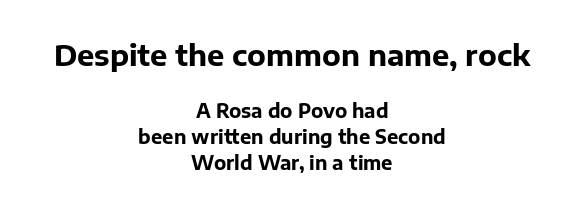
Q: Is the text bold? A: Yes.
Q: Is the text italic (slanted)? A: No, it is upright.
Q: Is the typeface a serif or a sans-serif typeface? A: Sans-serif.
Q: Is the text underlined? A: No.
Q: How is the paragraph aligned? A: Centered.
Q: Is the spacing between letters normal or unusually wide? A: Normal.
Q: Is the spacing between lines tight, normal or loose? A: Normal.
Q: Which block of text is set in a larger size, the first (top) or the second (bottom)? A: The first (top) one.
Q: Width (condensed, normal, or wide)? A: Normal.
Q: Stroke contrast? A: Low.
Q: x-height? A: Medium.
Q: Monospaced? A: No.
